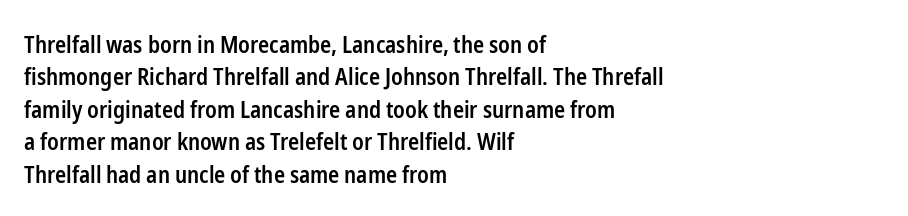
{"italic": "no", "bold": "semi", "underline": "no", "align": "left", "line_spacing": "normal", "line_spacing_ratio": 1.41, "letter_spacing": "normal", "letter_spacing_em": 0.0, "glyph_px": 23}
